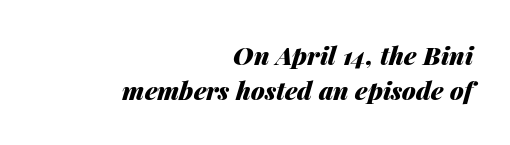
Designer's note — italics engaged. The paragraph shown leans on its right margin. These lines sit exactly where default settings would place them. The baseline area is clear. Every letter is thick-stroked: bold, no question.
